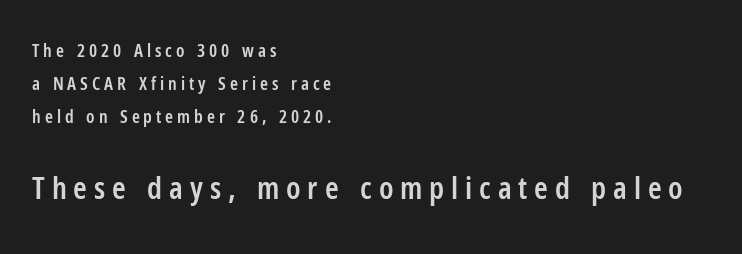
Q: Is the text bold? A: Semi-bold.
Q: Is the text italic (slanted)? A: No, it is upright.
Q: Is the typeface a serif or a sans-serif typeface? A: Sans-serif.
Q: Is the text underlined? A: No.
Q: How is the paragraph aligned? A: Left-aligned.
Q: Is the spacing between letters normal or unusually wide? A: Unusually wide.
Q: Which block of text is set in a larger size, the first (top) or the second (bottom)? A: The second (bottom) one.
Q: Width (condensed, normal, or wide)? A: Condensed.
Q: Stroke contrast? A: Low.
Q: x-height? A: Medium.
Q: Monospaced? A: No.
